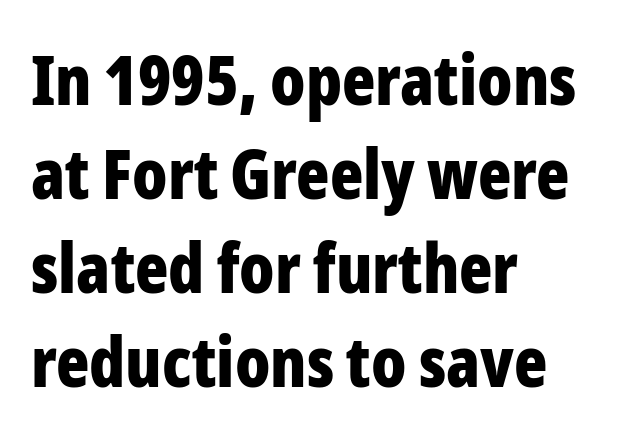
Q: Is the text bold? A: Yes.
Q: Is the text italic (slanted)? A: No, it is upright.
Q: Is the typeface a serif or a sans-serif typeface? A: Sans-serif.
Q: Is the text underlined? A: No.
Q: How is the paragraph aligned? A: Left-aligned.
Q: Is the spacing between letters normal or unusually wide? A: Normal.
Q: Is the spacing between lines tight, normal or loose? A: Normal.
Q: Width (condensed, normal, or wide)? A: Condensed.
Q: Stroke contrast? A: Low.
Q: x-height? A: Medium.
Q: Monospaced? A: No.
